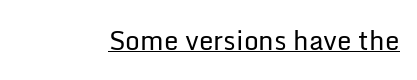
The image shows 26 px text type, upright; set normal letter spacing, underlined.
